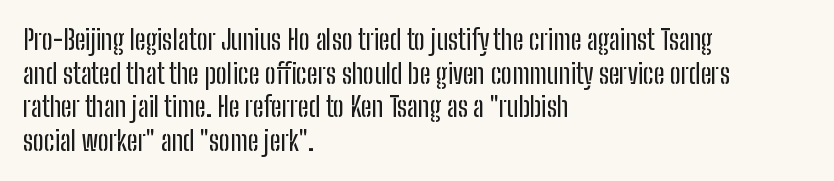
{"italic": "no", "underline": "no", "align": "left", "line_spacing": "normal", "line_spacing_ratio": 1.25, "letter_spacing": "normal", "letter_spacing_em": 0.0, "glyph_px": 27}
